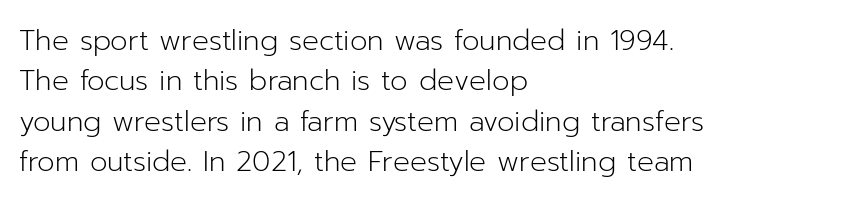
Q: Is the text bold? A: No.
Q: Is the text italic (slanted)? A: No, it is upright.
Q: Is the typeface a serif or a sans-serif typeface? A: Sans-serif.
Q: Is the text underlined? A: No.
Q: How is the paragraph aligned? A: Left-aligned.
Q: Is the spacing between letters normal or unusually wide? A: Normal.
Q: Is the spacing between lines tight, normal or loose? A: Normal.
Q: Width (condensed, normal, or wide)? A: Normal.
Q: Stroke contrast? A: Low.
Q: x-height? A: Medium.
Q: Monospaced? A: No.
